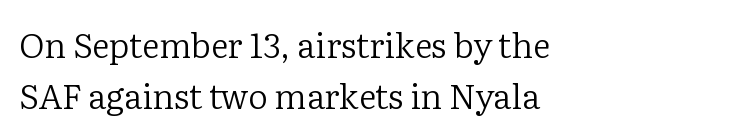
The image shows 34 px regular-weight serif type, upright; set left-aligned, normal line spacing (1.5x), normal letter spacing, not underlined; low stroke contrast and a medium x-height.
